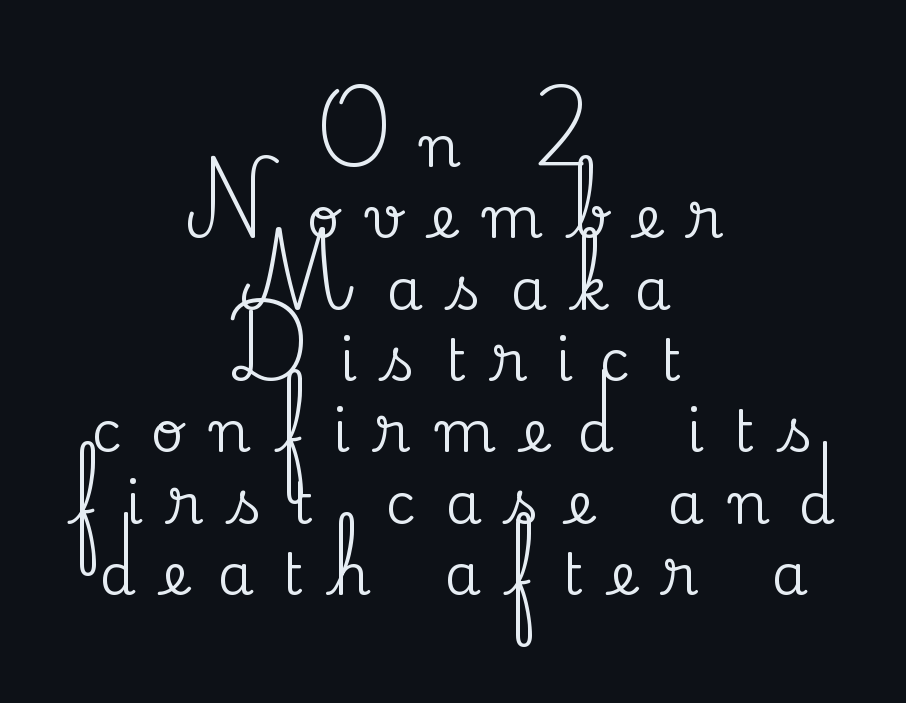
Unlike italic type, these characters show no tilt at all. If you folded the block vertically in half, each line would mirror itself in length. In terms of letterform style, serifs are clearly present. Here the designer chose a conventional face with non-uniform glyph widths. Descender tails drop into unmarked territory. Words appear elongated and porous because spacing is wide.
